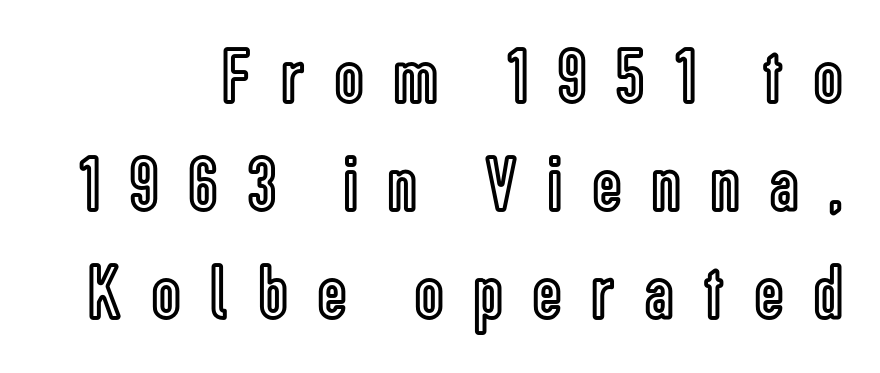
Q: Is the text italic (slanted)? A: No, it is upright.
Q: Is the text underlined? A: No.
Q: How is the paragraph aligned? A: Right-aligned.
Q: Is the spacing between letters normal or unusually wide? A: Unusually wide.
Q: Is the spacing between lines tight, normal or loose? A: Normal.
Q: Width (condensed, normal, or wide)? A: Condensed.
Q: x-height? A: Medium.
Q: Monospaced? A: No.
